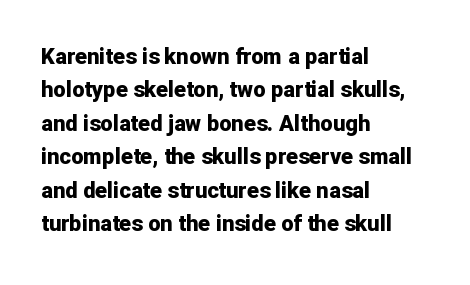
The strip under each line holds only bare page. Between one letter and the next there's only the usual sliver of space. Is there any slant? The stems are plumb. Plenty of ink on the page — the face is bold. Leading matches the norm, producing a regular column.
